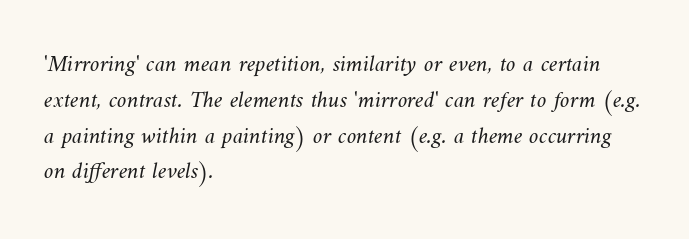
The image shows 24 px text type; set left-aligned, normal line spacing (1.49x), normal letter spacing, not underlined.
